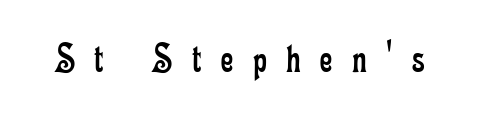
Honestly, the letter spacing is so wide it's the main thing you notice. This rendering features lettering with no underline. Looks like regular typesetting: each glyph gets only the width it needs. Nothing heavy about these letters — not bold at all. In terms of letterform style, serifs are clearly present. Italic? Not at all — the glyphs are vertical.
